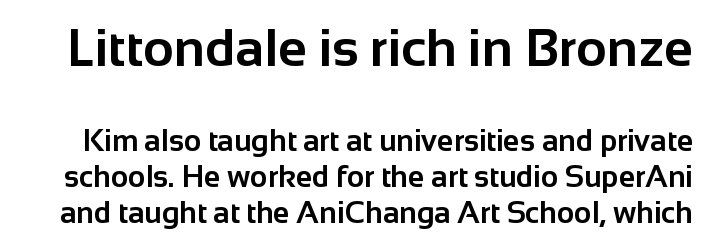
{"serif": "no", "italic": "no", "bold": "yes", "weight": "bold", "width": "normal", "stroke_contrast": "low", "x_height": "medium", "monospaced": "no", "underline": "no", "line_spacing_ratio": 1.19, "letter_spacing": "normal", "letter_spacing_em": 0.0, "larger_block": "first", "size_ratio": 1.77, "glyph_px": 53}
